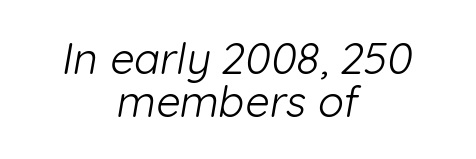
Q: Is the text bold? A: No.
Q: Is the typeface a serif or a sans-serif typeface? A: Sans-serif.
Q: Is the text underlined? A: No.
Q: How is the paragraph aligned? A: Centered.
Q: Is the spacing between letters normal or unusually wide? A: Normal.
Q: Is the spacing between lines tight, normal or loose? A: Tight.
Q: Width (condensed, normal, or wide)? A: Normal.
Q: Stroke contrast? A: Low.
Q: x-height? A: Medium.
Q: Monospaced? A: No.
